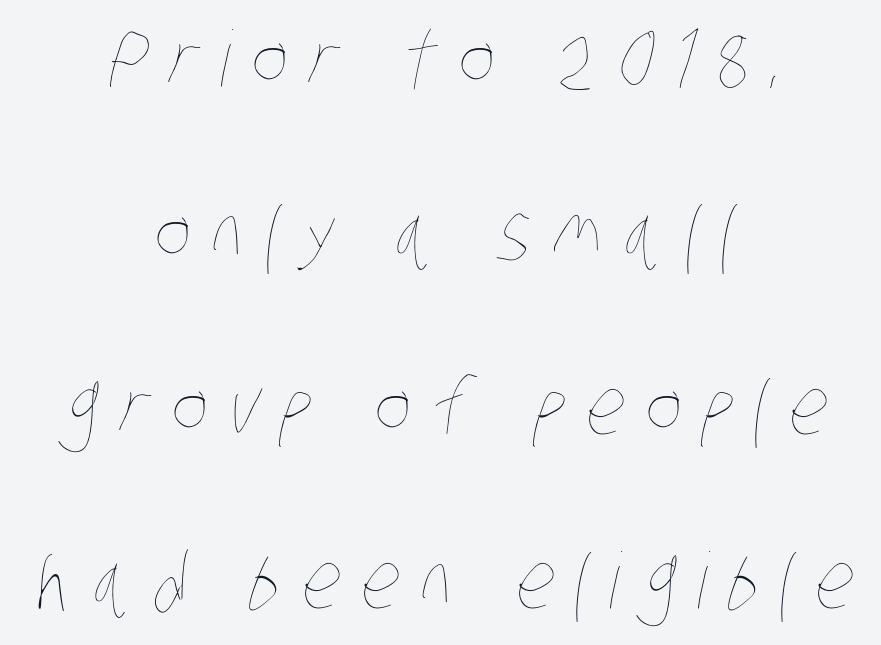
The rendering uses natural spacing where letterforms have individual widths. The zone under the glyphs is completely vacant. The setting favours the middle, as headings and verse often do. The gaps between neighbouring characters are conspicuously large.
